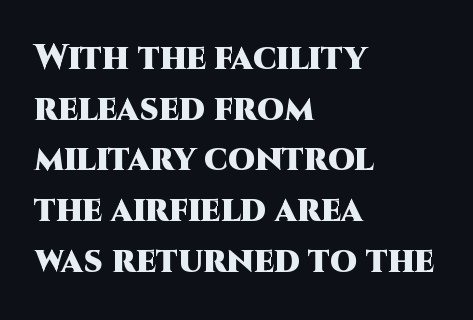
Q: Is the text bold? A: Yes.
Q: Is the text italic (slanted)? A: No, it is upright.
Q: Is the typeface a serif or a sans-serif typeface? A: Sans-serif.
Q: Is the text underlined? A: No.
Q: How is the paragraph aligned? A: Left-aligned.
Q: Is the spacing between letters normal or unusually wide? A: Normal.
Q: Is the spacing between lines tight, normal or loose? A: Normal.
Q: Width (condensed, normal, or wide)? A: Normal.
Q: Stroke contrast? A: High.
Q: x-height? A: Large.
Q: Monospaced? A: No.
